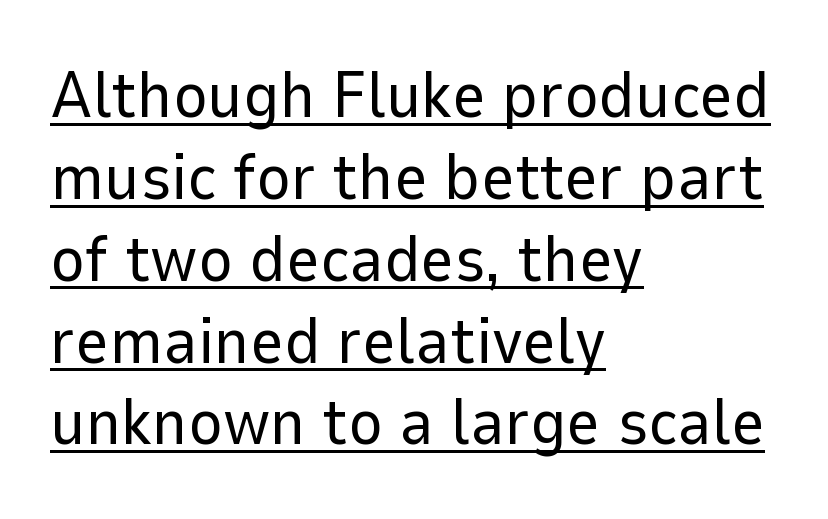
The line texture is even and compact thanks to regular tracking. Nope, not italic — everything's standing straight. A typesetter would call this proportional, since set widths differ per character. The strokes carry an ordinary text weight at most. Every word sits above its own underline.
